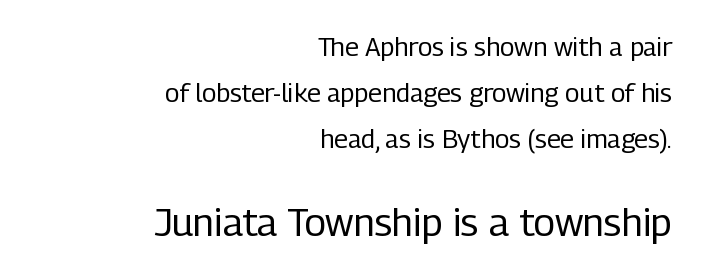
The image shows 39 px regular-weight, condensed sans-serif type, upright; set right-aligned, line spacing 1.76x, normal letter spacing, not underlined; the second (bottom) block is 1.5x larger; low stroke contrast and a medium x-height.
